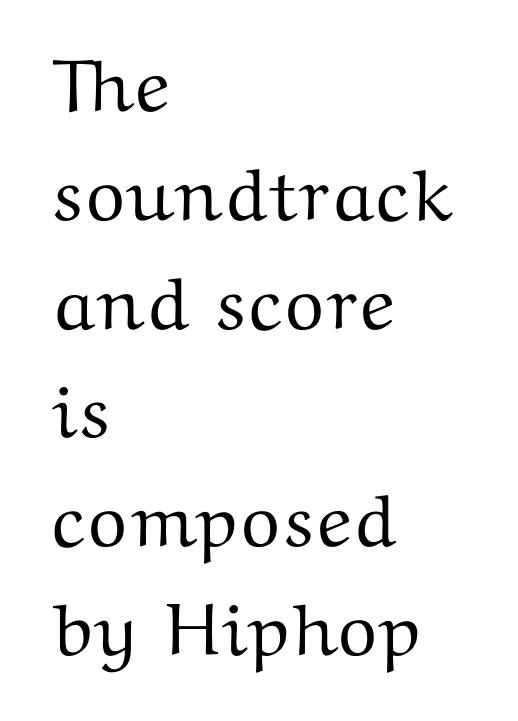
Q: Is the text italic (slanted)? A: No, it is upright.
Q: Is the typeface a serif or a sans-serif typeface? A: Serif.
Q: Is the text underlined? A: No.
Q: How is the paragraph aligned? A: Left-aligned.
Q: Is the spacing between letters normal or unusually wide? A: Normal.
Q: Is the spacing between lines tight, normal or loose? A: Normal.
Q: Width (condensed, normal, or wide)? A: Wide.
Q: Stroke contrast? A: Medium.
Q: x-height? A: Medium.
Q: Monospaced? A: No.
